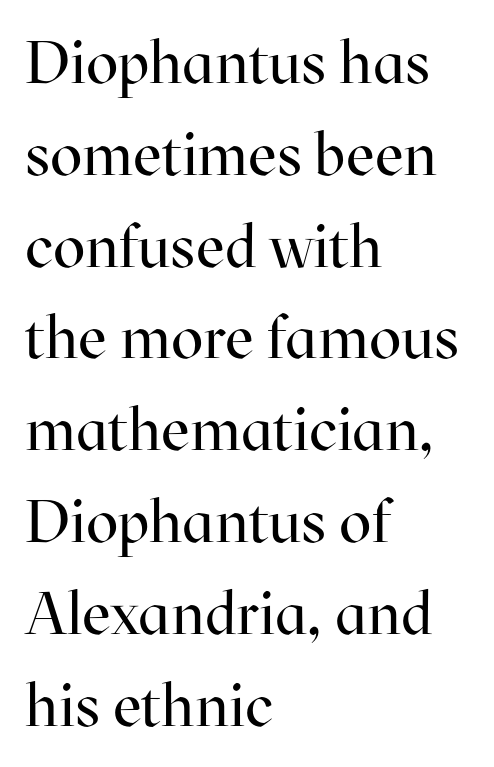
The image shows 60 px regular-weight serif type, upright; set left-aligned, normal line spacing (1.53x), normal letter spacing, not underlined; high stroke contrast and a medium x-height.
